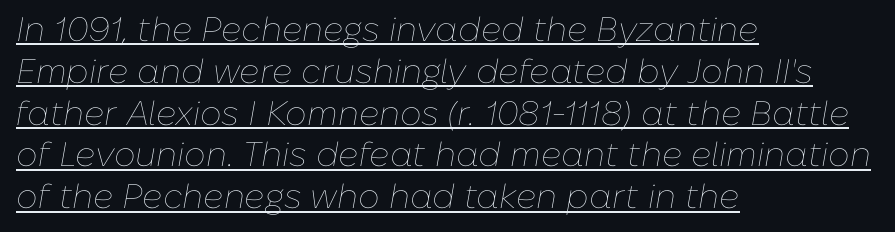
The image shows 34 px thin type, italic (leaning right); set left-aligned, line spacing 1.23x, normal letter spacing, underlined; low stroke contrast and a medium x-height.
